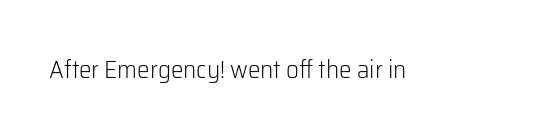
The image shows 25 px text type, upright; set normal letter spacing, not underlined.
